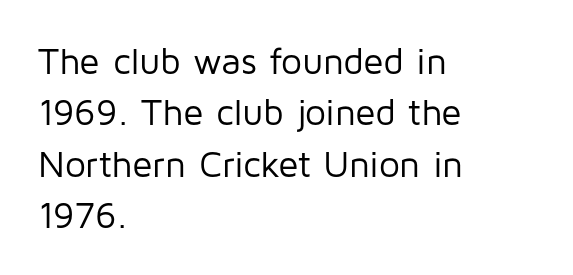
Q: Is the text bold? A: No.
Q: Is the text italic (slanted)? A: No, it is upright.
Q: Is the typeface a serif or a sans-serif typeface? A: Sans-serif.
Q: Is the text underlined? A: No.
Q: How is the paragraph aligned? A: Left-aligned.
Q: Is the spacing between letters normal or unusually wide? A: Normal.
Q: Is the spacing between lines tight, normal or loose? A: Normal.
Q: Width (condensed, normal, or wide)? A: Normal.
Q: Stroke contrast? A: Low.
Q: x-height? A: Medium.
Q: Monospaced? A: No.
